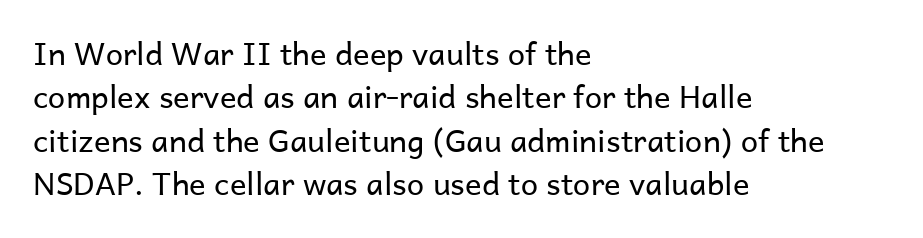
The image shows 31 px regular-weight sans-serif type, upright; set left-aligned, normal line spacing (1.4x), normal letter spacing, not underlined; low stroke contrast and a medium x-height.
